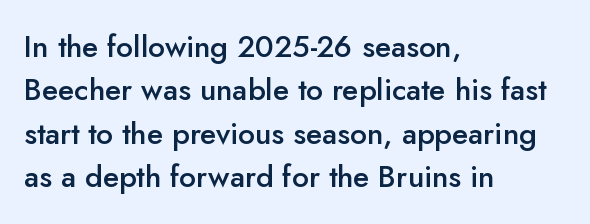
Q: Is the text bold? A: Semi-bold.
Q: Is the text italic (slanted)? A: No, it is upright.
Q: Is the typeface a serif or a sans-serif typeface? A: Sans-serif.
Q: Is the text underlined? A: No.
Q: How is the paragraph aligned? A: Left-aligned.
Q: Is the spacing between letters normal or unusually wide? A: Normal.
Q: Is the spacing between lines tight, normal or loose? A: Normal.
Q: Width (condensed, normal, or wide)? A: Normal.
Q: Stroke contrast? A: Low.
Q: x-height? A: Small.
Q: Monospaced? A: No.
